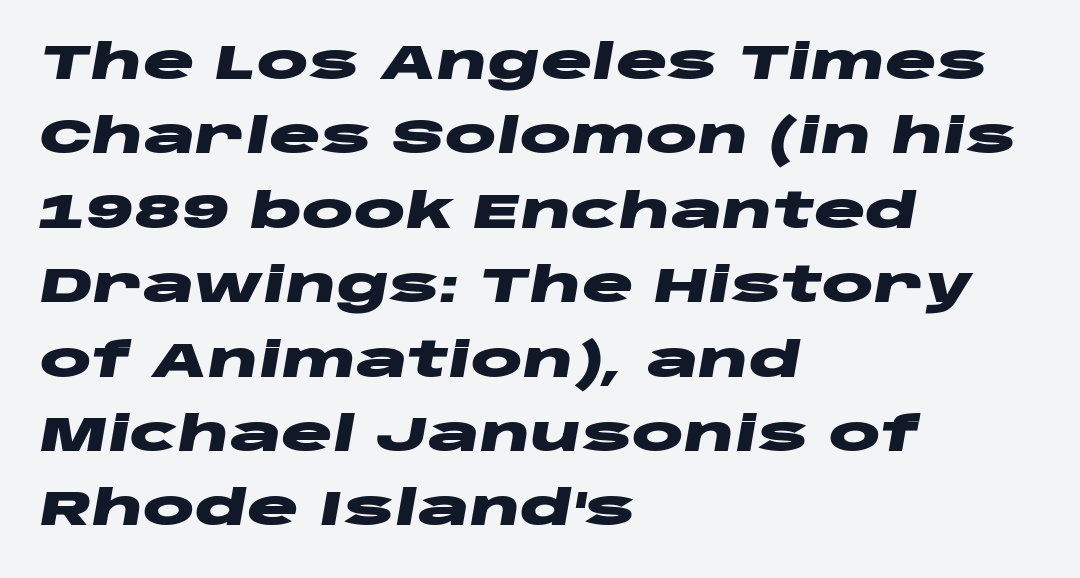
Italic: yes, the glyphs are oblique. The face used here has the dense, thick strokes of a bold. The face used here is proportionally spaced, like ordinary book or web type. These lines stack with their left ends in a neat column. The vertical gap from one line to the next is medium. The face used here is rendered with its standard letterfit.
